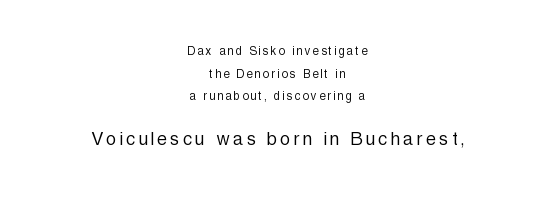
{"italic": "no", "bold": "no", "underline": "no", "align": "center", "line_spacing": "normal", "line_spacing_ratio": 1.61, "larger_block": "second", "size_ratio": 1.57, "glyph_px": 22}
